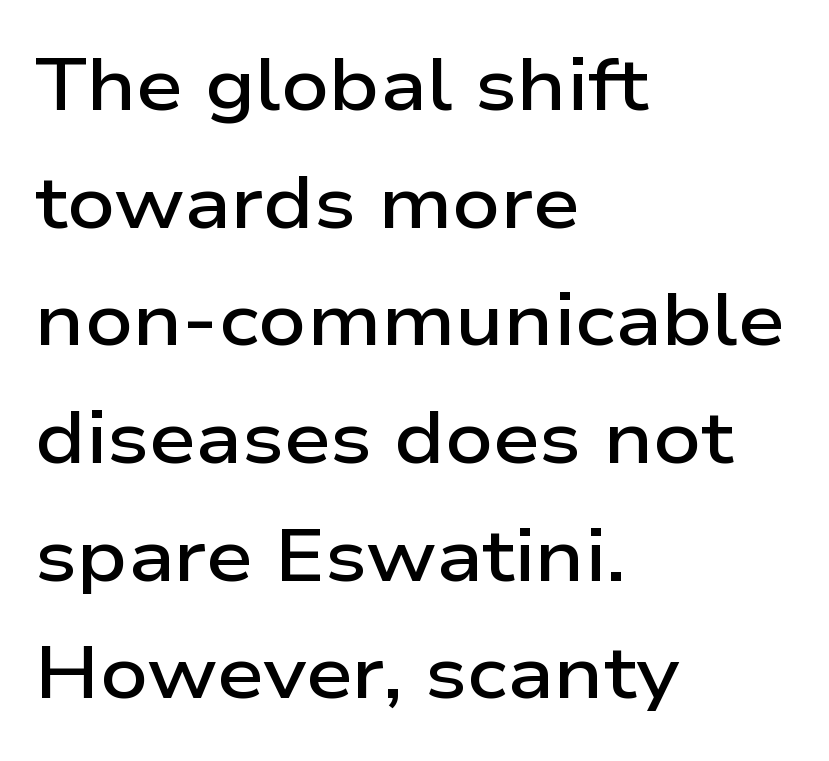
{"serif": "no", "italic": "no", "bold": "semi", "weight": "semibold", "width": "wide", "stroke_contrast": "low", "x_height": "medium", "monospaced": "no", "underline": "no", "align": "left", "line_spacing": "normal", "line_spacing_ratio": 1.59, "letter_spacing": "normal", "letter_spacing_em": 0.0, "glyph_px": 74}
